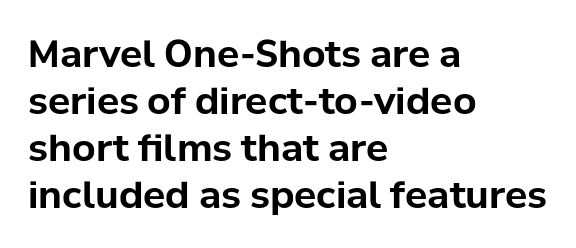
{"serif": "no", "italic": "no", "bold": "yes", "weight": "bold", "width": "normal", "stroke_contrast": "low", "x_height": "medium", "monospaced": "no", "underline": "no", "align": "left", "line_spacing": "normal", "line_spacing_ratio": 1.27, "letter_spacing": "normal", "letter_spacing_em": 0.0, "glyph_px": 37}
